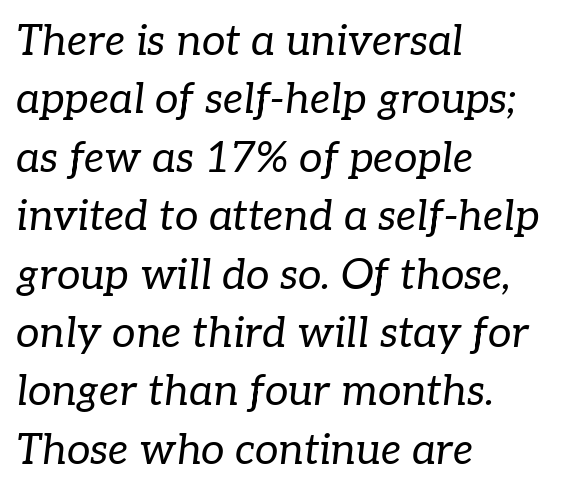
{"serif": "yes", "italic": "yes", "lean": "right", "slant_degrees": 7, "bold": "no", "weight": "regular", "width": "normal", "stroke_contrast": "low", "x_height": "medium", "monospaced": "no", "underline": "no", "align": "left", "line_spacing": "normal", "line_spacing_ratio": 1.39, "letter_spacing": "normal", "letter_spacing_em": 0.0, "glyph_px": 42}
